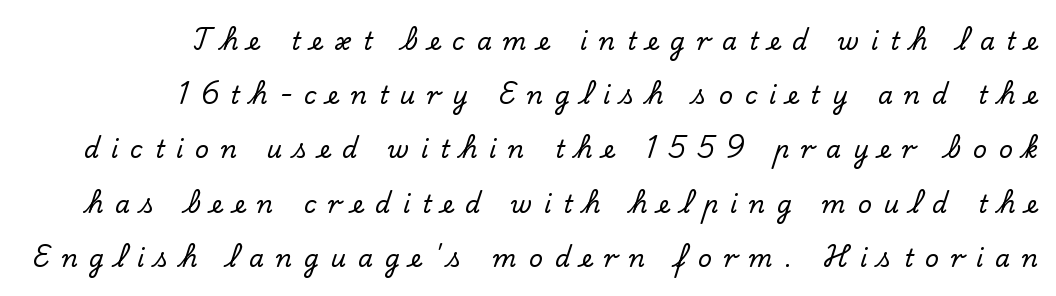
The image shows 24 px text type; set right-aligned, loose line spacing (2.26x), unusually wide letter spacing (+0.49 em), not underlined.
